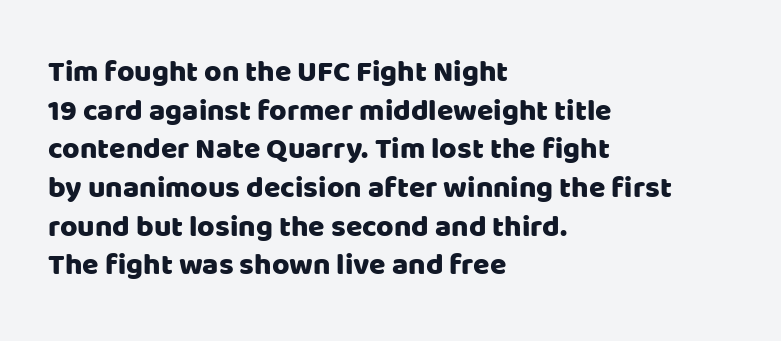
The image shows 30 px sans-serif type, upright; set left-aligned, normal line spacing (1.29x), normal letter spacing, not underlined; low stroke contrast and a large x-height.
